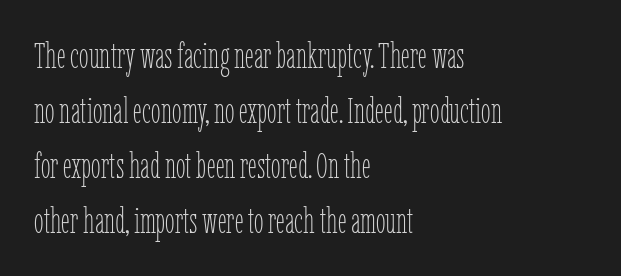
Character widths vary here, with narrow letters taking less room than wide ones. Spacing between characters is what you'd get straight out of the box. Is the type heavy? It reads as light-to-regular instead. The passage shown is not underscored anywhere. Unlike italic type, these characters show no tilt at all. Line spacing here is normal.
